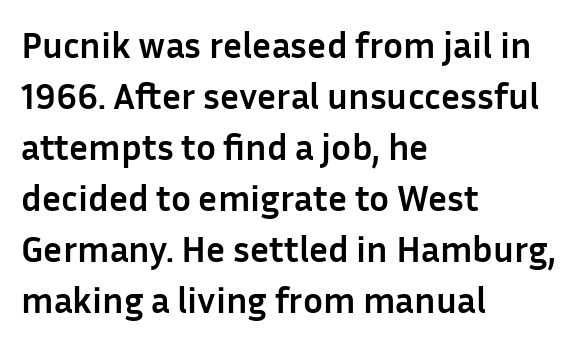
The image shows 37 px semibold sans-serif type, upright; set left-aligned, normal line spacing (1.38x), normal letter spacing, not underlined; low stroke contrast and a medium x-height.
